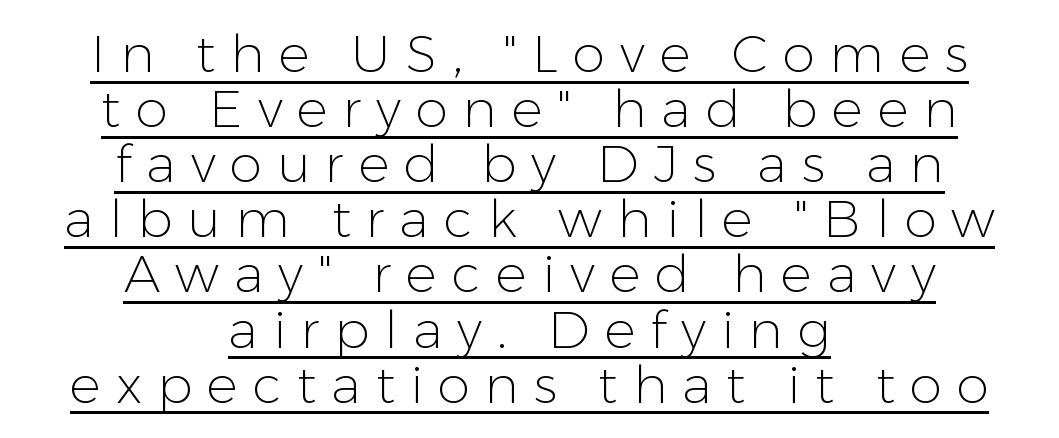
Q: Is the text bold? A: No.
Q: Is the text italic (slanted)? A: No, it is upright.
Q: Is the typeface a serif or a sans-serif typeface? A: Sans-serif.
Q: Is the text underlined? A: Yes.
Q: How is the paragraph aligned? A: Centered.
Q: Is the spacing between letters normal or unusually wide? A: Unusually wide.
Q: Is the spacing between lines tight, normal or loose? A: Tight.
Q: Width (condensed, normal, or wide)? A: Normal.
Q: Stroke contrast? A: Low.
Q: x-height? A: Medium.
Q: Monospaced? A: No.
